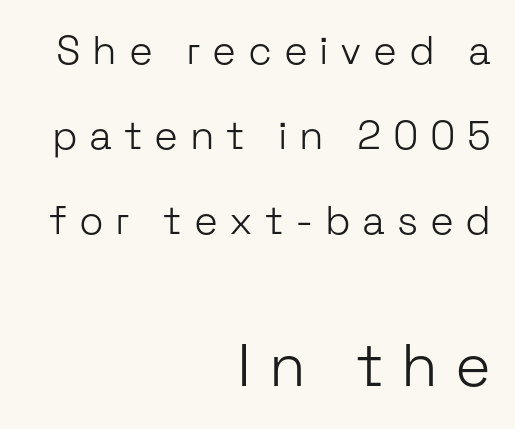
The typesetter chose a ragged-left arrangement here. Caption: expanded tracking, letters set apart. Italic: no, the glyphs are upright roman. Stroke thickness stays within the range of a standard reading face or lighter. Each row of text sits above clean, open space.
